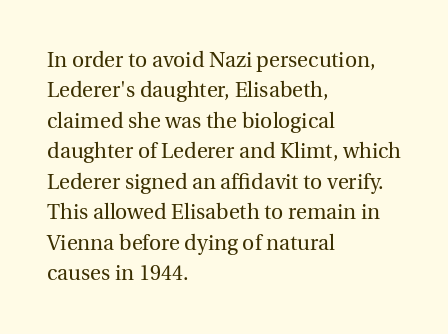
Letter spacing: default. Ink coverage per letter is moderate at most. The rag falls on the right side of this text block. Descenders are the only things crossing below the line. This block has exactly the height ordinary leading produces. This is the regular roman posture of the typeface.
